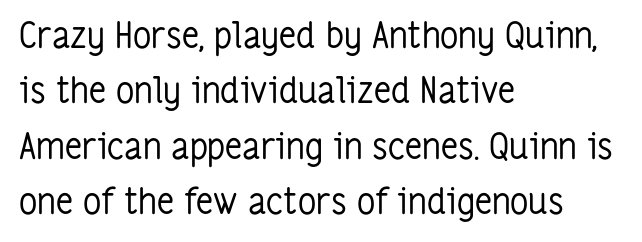
The image shows 36 px regular-weight, condensed sans-serif type, upright; set left-aligned, normal line spacing (1.54x), normal letter spacing, not underlined; low stroke contrast and a medium x-height.
